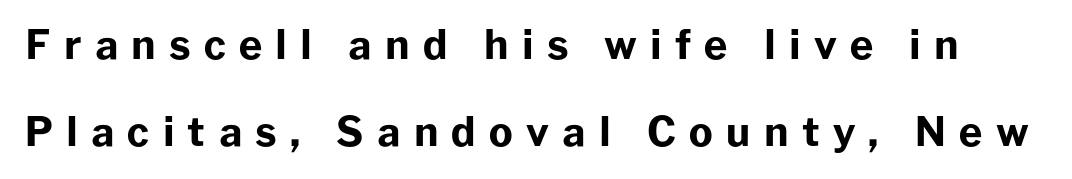
The image shows 40 px bold sans-serif type, upright; set loose line spacing (2.18x), unusually wide letter spacing (+0.33 em), not underlined; low stroke contrast and a medium x-height.
